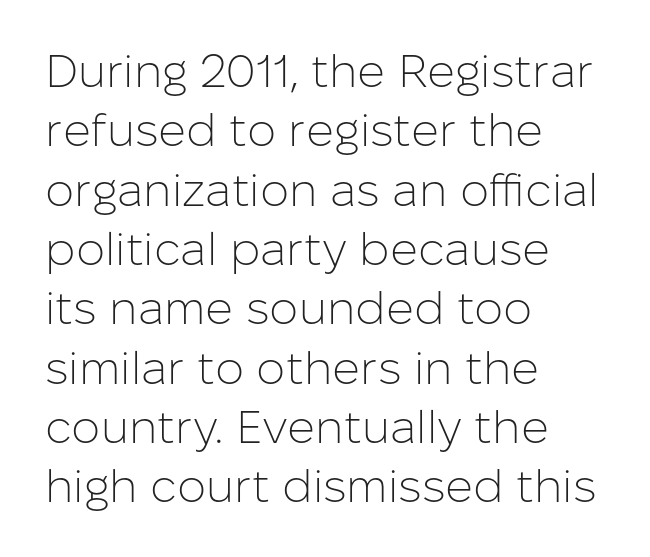
Q: Is the text bold? A: No.
Q: Is the text italic (slanted)? A: No, it is upright.
Q: Is the typeface a serif or a sans-serif typeface? A: Sans-serif.
Q: Is the text underlined? A: No.
Q: How is the paragraph aligned? A: Left-aligned.
Q: Is the spacing between letters normal or unusually wide? A: Normal.
Q: Is the spacing between lines tight, normal or loose? A: Normal.
Q: Width (condensed, normal, or wide)? A: Normal.
Q: Stroke contrast? A: Low.
Q: x-height? A: Medium.
Q: Monospaced? A: No.
